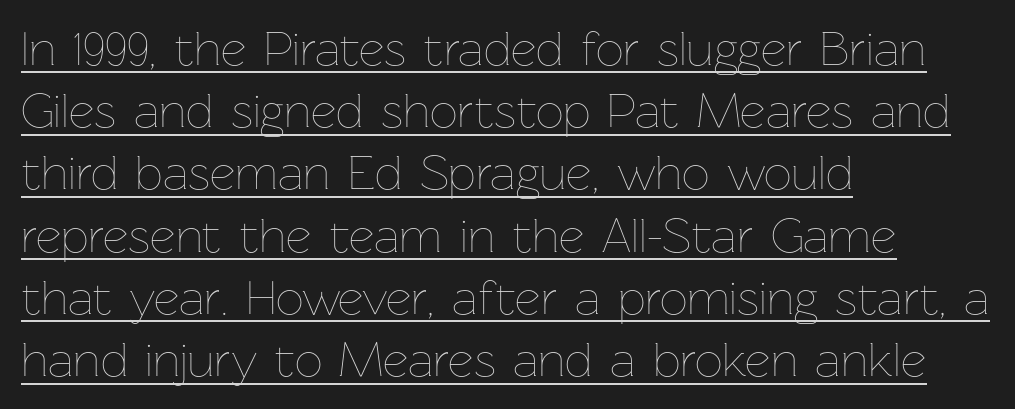
Q: Is the text bold? A: No.
Q: Is the text italic (slanted)? A: No, it is upright.
Q: Is the text underlined? A: Yes.
Q: How is the paragraph aligned? A: Left-aligned.
Q: Is the spacing between letters normal or unusually wide? A: Normal.
Q: Is the spacing between lines tight, normal or loose? A: Normal.
Q: Width (condensed, normal, or wide)? A: Normal.
Q: Stroke contrast? A: Low.
Q: x-height? A: Medium.
Q: Monospaced? A: No.
